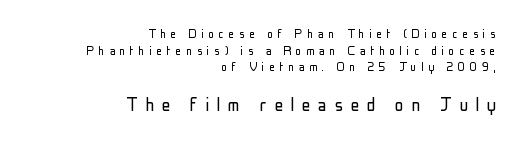
{"italic": "no", "bold": "no", "underline": "no", "align": "right", "line_spacing_ratio": 1.18, "letter_spacing": "wide", "letter_spacing_em": 0.34, "larger_block": "second", "size_ratio": 1.57, "glyph_px": 22}
